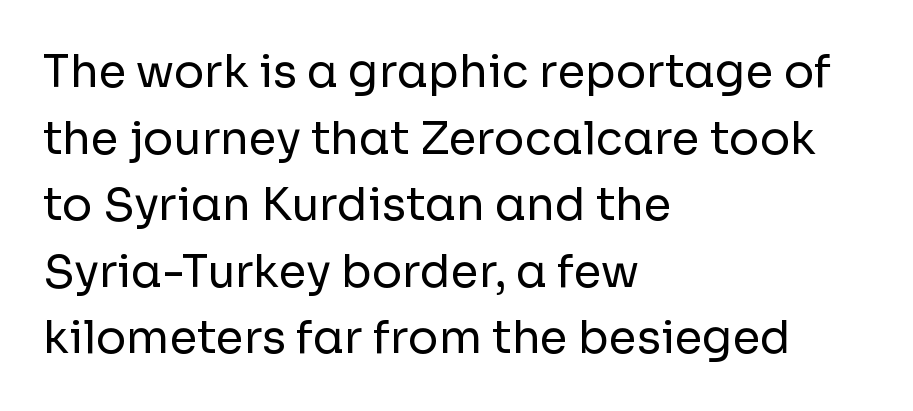
The image shows 45 px regular-weight sans-serif type, upright; set left-aligned, normal line spacing (1.48x), normal letter spacing, not underlined; low stroke contrast and a medium x-height.
